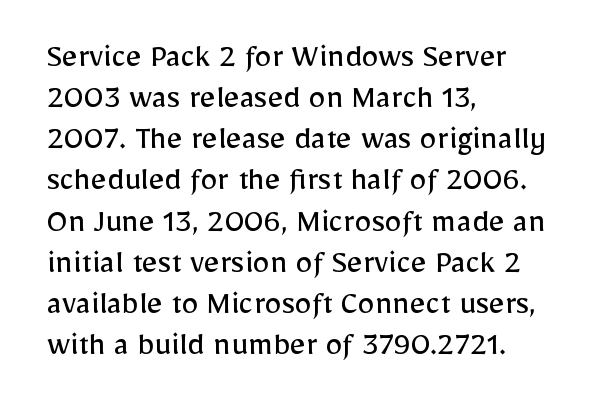
The image shows 34 px regular-weight sans-serif type, upright; set left-aligned, line spacing 1.21x, normal letter spacing, not underlined; low stroke contrast and a medium x-height.
